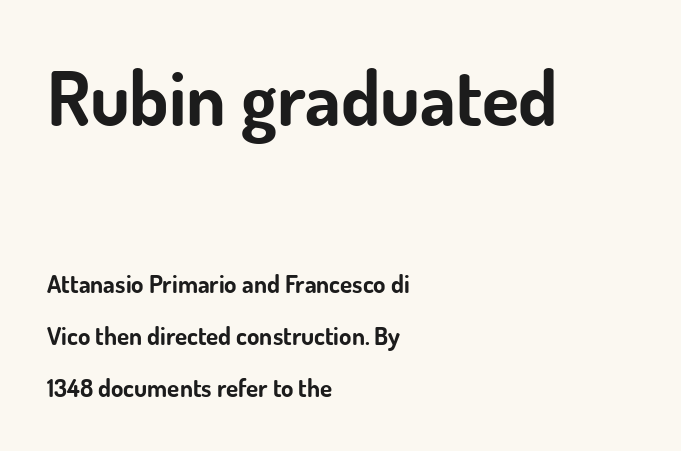
Quick note: not italic, upright. The rendering shows plain stroke endings on the letterforms — a sans-serif design. The font is running at its bold setting. Character widths vary here, with narrow letters taking less room than wide ones. The line texture is even and compact thanks to regular tracking.
